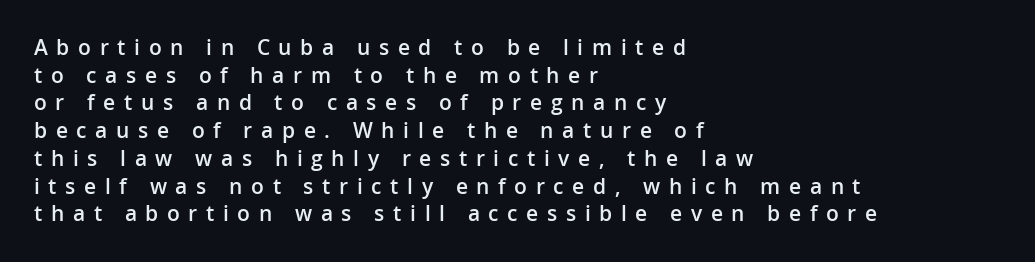
The type is letterspaced generously, with wide tracking. Words float on clear page, feet unadorned. This is the regular roman posture of the typeface. The sample has been set in demibold, a notch under bold.
